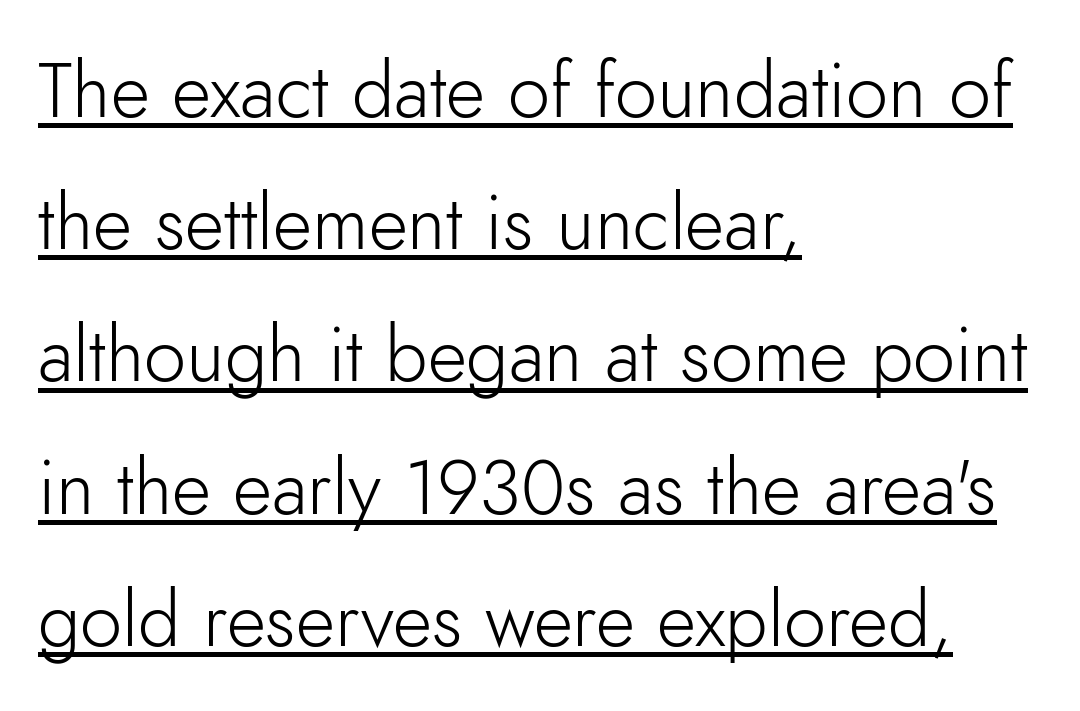
Q: Is the text bold? A: No.
Q: Is the text italic (slanted)? A: No, it is upright.
Q: Is the typeface a serif or a sans-serif typeface? A: Sans-serif.
Q: Is the text underlined? A: Yes.
Q: How is the paragraph aligned? A: Left-aligned.
Q: Is the spacing between letters normal or unusually wide? A: Normal.
Q: Width (condensed, normal, or wide)? A: Normal.
Q: Stroke contrast? A: Low.
Q: x-height? A: Small.
Q: Monospaced? A: No.
